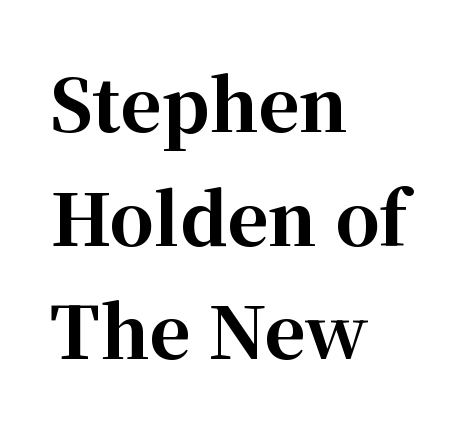
Q: Is the text bold? A: Yes.
Q: Is the text italic (slanted)? A: No, it is upright.
Q: Is the typeface a serif or a sans-serif typeface? A: Serif.
Q: Is the text underlined? A: No.
Q: How is the paragraph aligned? A: Left-aligned.
Q: Is the spacing between letters normal or unusually wide? A: Normal.
Q: Is the spacing between lines tight, normal or loose? A: Normal.
Q: Width (condensed, normal, or wide)? A: Normal.
Q: Stroke contrast? A: High.
Q: x-height? A: Medium.
Q: Monospaced? A: No.
